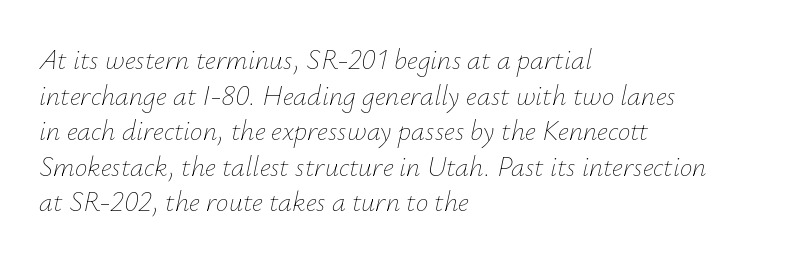
{"italic": "yes", "lean": "right", "slant_degrees": 12, "bold": "no", "weight": "thin", "width": "normal", "stroke_contrast": "low", "x_height": "small", "monospaced": "no", "underline": "no", "align": "left", "line_spacing": "normal", "line_spacing_ratio": 1.27, "letter_spacing": "normal", "letter_spacing_em": 0.0, "glyph_px": 28}
